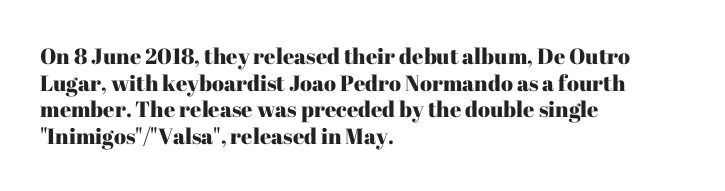
Q: Is the text italic (slanted)? A: No, it is upright.
Q: Is the text underlined? A: No.
Q: How is the paragraph aligned? A: Left-aligned.
Q: Is the spacing between letters normal or unusually wide? A: Normal.
